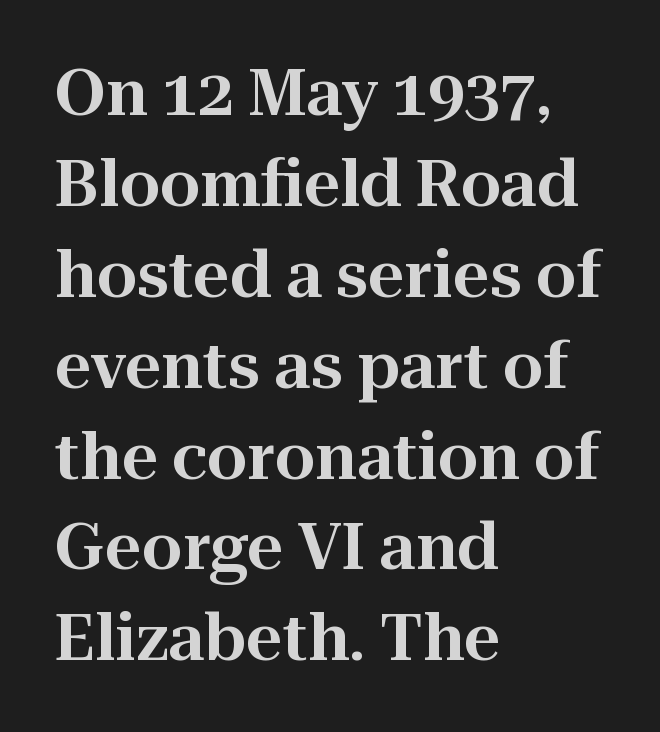
Q: Is the text italic (slanted)? A: No, it is upright.
Q: Is the typeface a serif or a sans-serif typeface? A: Serif.
Q: Is the text underlined? A: No.
Q: How is the paragraph aligned? A: Left-aligned.
Q: Is the spacing between letters normal or unusually wide? A: Normal.
Q: Is the spacing between lines tight, normal or loose? A: Normal.
Q: Width (condensed, normal, or wide)? A: Normal.
Q: Stroke contrast? A: High.
Q: x-height? A: Medium.
Q: Monospaced? A: No.
